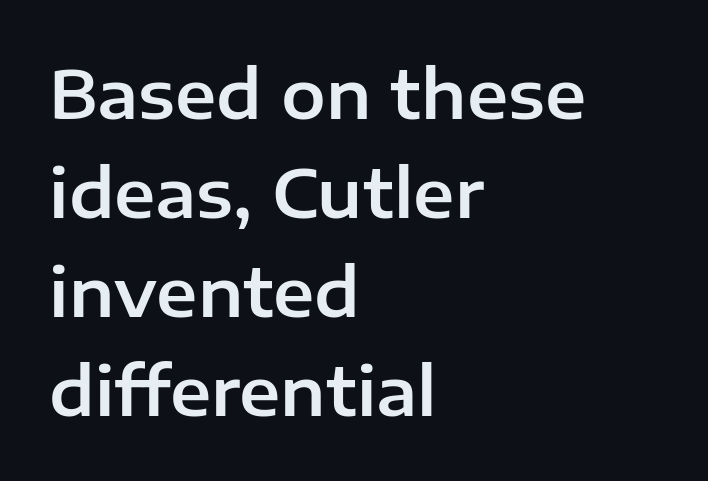
A student would call this left alignment; a typographer would say flush left, rag right. Ordinary non-slanted type is in use. Quick note: interline space is typical. The letters sit at their default tracking, neither squeezed nor spread.
